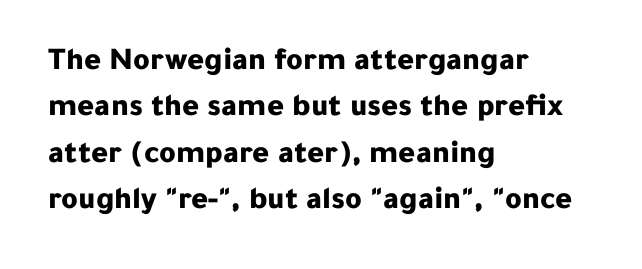
Q: Is the text bold? A: Yes.
Q: Is the text italic (slanted)? A: No, it is upright.
Q: Is the typeface a serif or a sans-serif typeface? A: Sans-serif.
Q: Is the text underlined? A: No.
Q: How is the paragraph aligned? A: Left-aligned.
Q: Is the spacing between letters normal or unusually wide? A: Normal.
Q: Is the spacing between lines tight, normal or loose? A: Normal.
Q: Width (condensed, normal, or wide)? A: Normal.
Q: Stroke contrast? A: Low.
Q: x-height? A: Medium.
Q: Monospaced? A: No.
